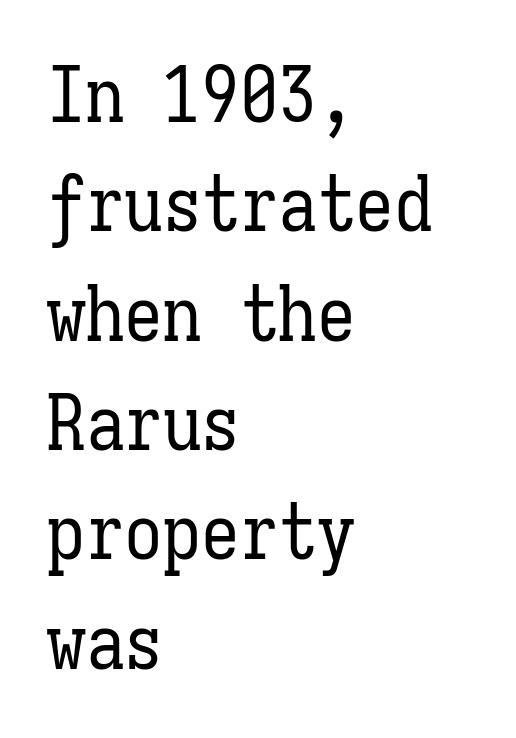
Q: Is the text bold? A: No.
Q: Is the text italic (slanted)? A: No, it is upright.
Q: Is the text underlined? A: No.
Q: How is the paragraph aligned? A: Left-aligned.
Q: Is the spacing between letters normal or unusually wide? A: Normal.
Q: Is the spacing between lines tight, normal or loose? A: Normal.
Q: Width (condensed, normal, or wide)? A: Condensed.
Q: Stroke contrast? A: Low.
Q: x-height? A: Medium.
Q: Monospaced? A: Yes.
